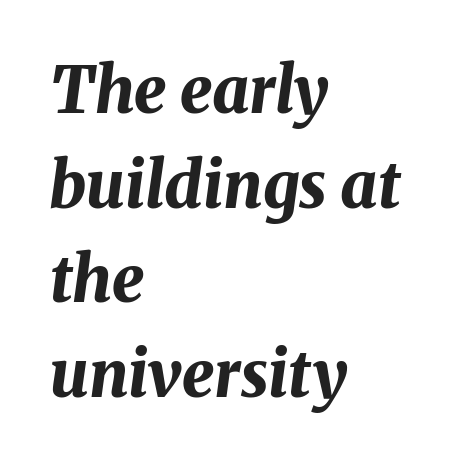
Looks like regular typesetting: each glyph gets only the width it needs. Here the glyphs are tracked normally, forming tight word shapes. The rag falls on the right side of this text block. The foot of each line stays bare and open.
